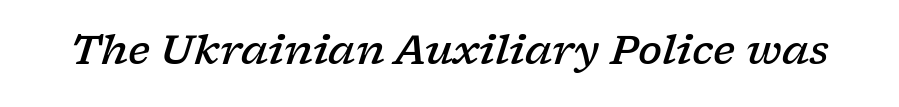
Q: Is the text bold? A: Semi-bold.
Q: Is the text italic (slanted)? A: Yes, it leans right by about 17 degrees.
Q: Is the typeface a serif or a sans-serif typeface? A: Serif.
Q: Is the text underlined? A: No.
Q: Is the spacing between letters normal or unusually wide? A: Normal.
Q: Width (condensed, normal, or wide)? A: Wide.
Q: Stroke contrast? A: Low.
Q: x-height? A: Medium.
Q: Monospaced? A: No.
